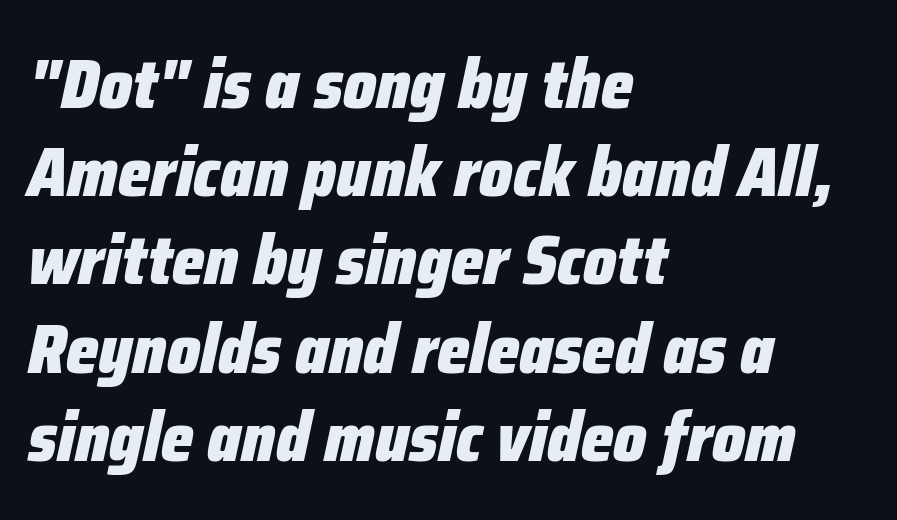
{"italic": "yes", "lean": "right", "slant_degrees": 12, "bold": "yes", "weight": "heavy", "width": "condensed", "stroke_contrast": "low", "x_height": "medium", "monospaced": "no", "underline": "no", "align": "left", "line_spacing": "normal", "line_spacing_ratio": 1.26, "letter_spacing": "normal", "letter_spacing_em": 0.0, "glyph_px": 70}
